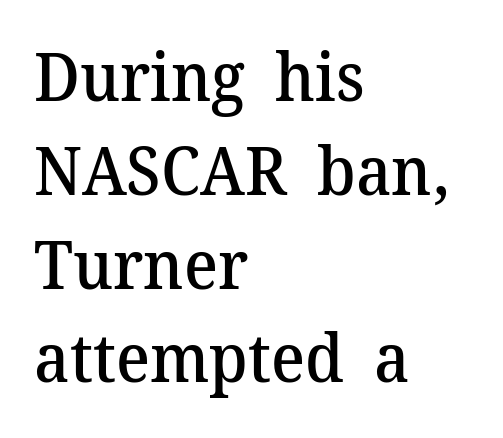
The image shows 67 px semibold serif type, upright; set left-aligned, normal line spacing (1.4x), normal letter spacing, not underlined; medium stroke contrast and a medium x-height.
